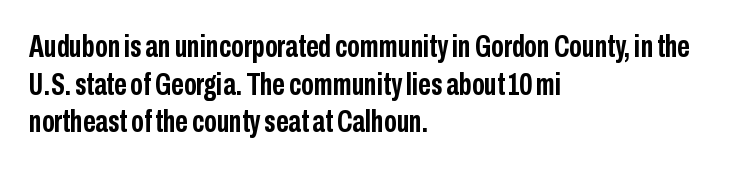
Q: Is the text bold? A: Yes.
Q: Is the text italic (slanted)? A: No, it is upright.
Q: Is the typeface a serif or a sans-serif typeface? A: Sans-serif.
Q: Is the text underlined? A: No.
Q: How is the paragraph aligned? A: Left-aligned.
Q: Is the spacing between letters normal or unusually wide? A: Normal.
Q: Width (condensed, normal, or wide)? A: Condensed.
Q: Stroke contrast? A: Low.
Q: x-height? A: Medium.
Q: Monospaced? A: No.
